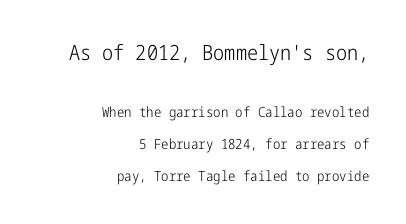
The characters are drawn with everyday or finer stroke widths. Tall strokes in this sample are plumb rather than angled. The letters sit at their default tracking, neither squeezed nor spread. This block would shrink considerably if given ordinary leading; it's expanded now.
